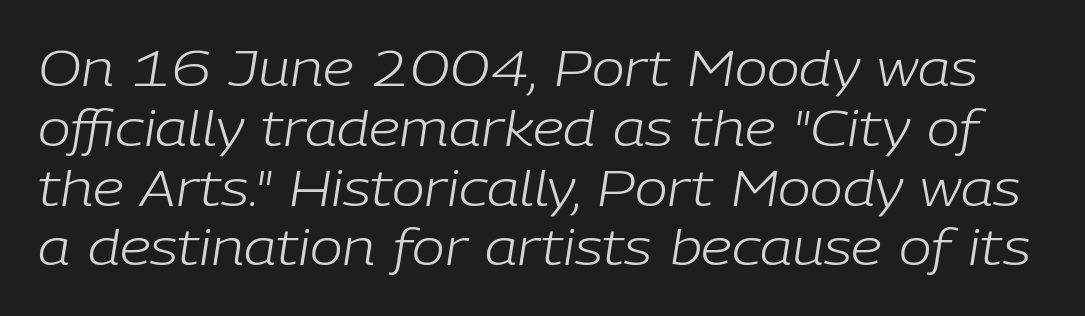
Rule under the text: the space is simply empty. This sample uses an oblique cut, with every glyph tilted off the vertical. No extra tracking has been applied to these lines. The font is comparable to plain body text, perhaps lighter.
